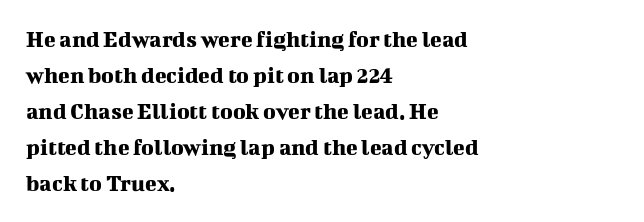
Q: Is the text italic (slanted)? A: No, it is upright.
Q: Is the text underlined? A: No.
Q: How is the paragraph aligned? A: Left-aligned.
Q: Is the spacing between letters normal or unusually wide? A: Normal.
Q: Is the spacing between lines tight, normal or loose? A: Normal.
